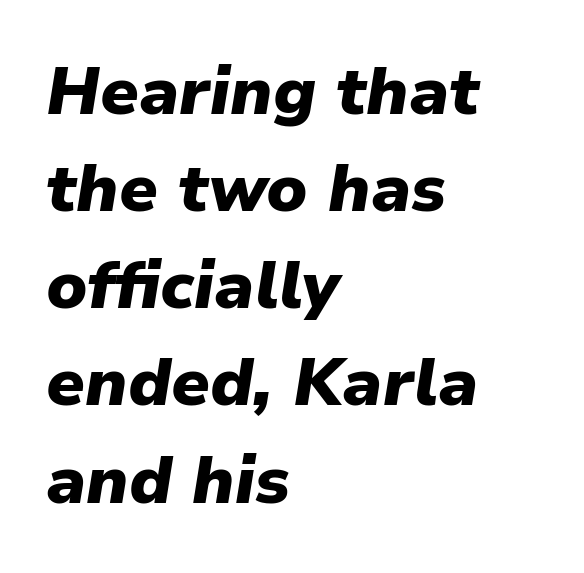
Q: Is the text bold? A: Yes.
Q: Is the text italic (slanted)? A: Yes, it leans right by about 9 degrees.
Q: Is the text underlined? A: No.
Q: How is the paragraph aligned? A: Left-aligned.
Q: Is the spacing between letters normal or unusually wide? A: Normal.
Q: Is the spacing between lines tight, normal or loose? A: Normal.
Q: Width (condensed, normal, or wide)? A: Normal.
Q: Stroke contrast? A: Low.
Q: x-height? A: Medium.
Q: Monospaced? A: No.
